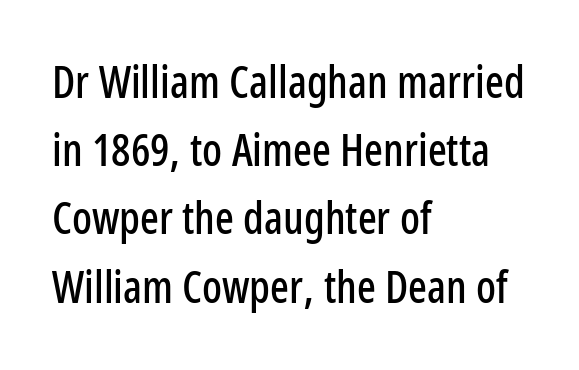
The image shows 44 px condensed sans-serif type, upright; set left-aligned, normal line spacing (1.55x), normal letter spacing, not underlined; low stroke contrast and a medium x-height.
